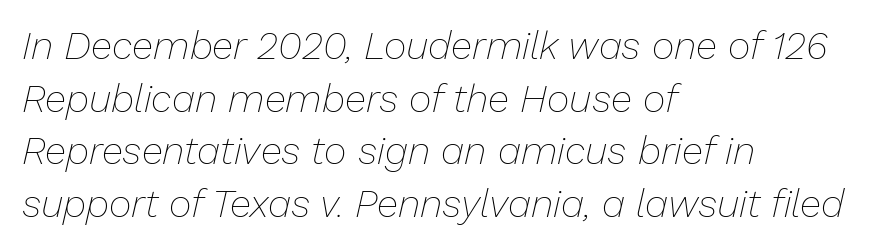
{"italic": "yes", "lean": "right", "slant_degrees": 13, "bold": "no", "weight": "thin", "width": "normal", "stroke_contrast": "low", "x_height": "medium", "monospaced": "no", "underline": "no", "align": "left", "line_spacing": "normal", "line_spacing_ratio": 1.35, "letter_spacing": "normal", "letter_spacing_em": 0.0, "glyph_px": 39}
